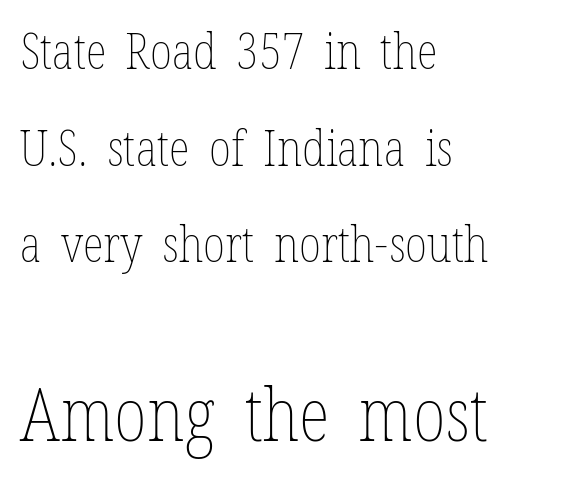
The image shows 73 px thin, condensed type, upright; set left-aligned, loose line spacing (1.97x), normal letter spacing, not underlined; the second (bottom) block is 1.49x larger; low stroke contrast and a medium x-height.
